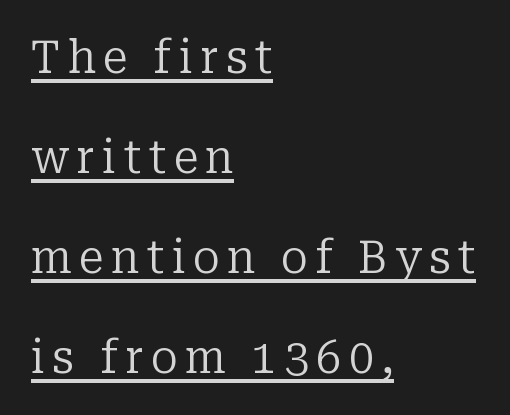
Q: Is the text bold? A: No.
Q: Is the text italic (slanted)? A: No, it is upright.
Q: Is the typeface a serif or a sans-serif typeface? A: Serif.
Q: Is the text underlined? A: Yes.
Q: How is the paragraph aligned? A: Left-aligned.
Q: Is the spacing between lines tight, normal or loose? A: Loose.
Q: Width (condensed, normal, or wide)? A: Normal.
Q: Stroke contrast? A: Low.
Q: x-height? A: Medium.
Q: Monospaced? A: No.
